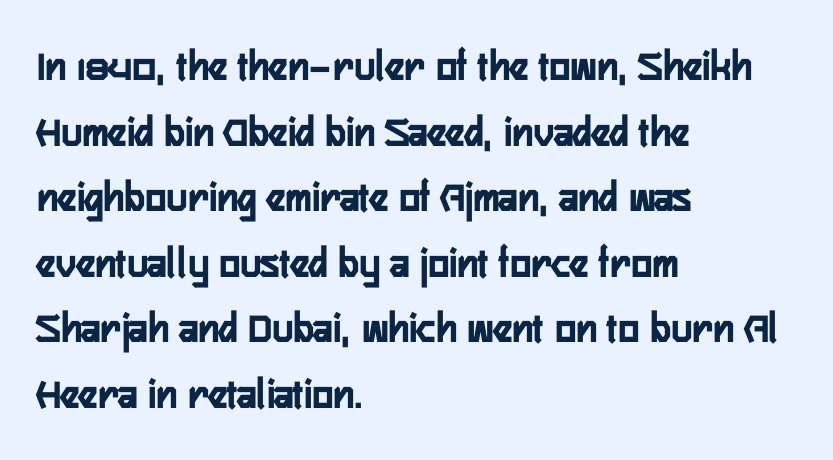
Reading down the column, the eye jumps a familiar distance to each next line. This sample uses an upright cut, with every glyph sitting square on the baseline. The text was rendered using a sans face with plain stroke endings. Check under the words: just untouched page. Line starts are locked; line ends wander. Heavy-handed strokes throughout: this text is bold.
